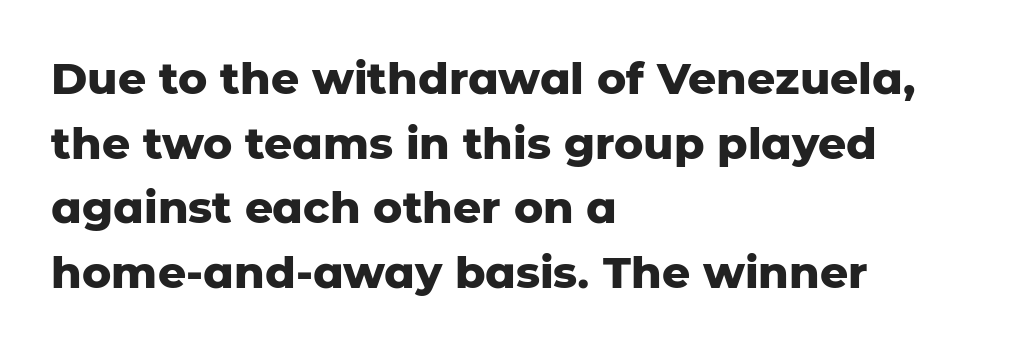
Q: Is the text bold? A: Yes.
Q: Is the text italic (slanted)? A: No, it is upright.
Q: Is the typeface a serif or a sans-serif typeface? A: Sans-serif.
Q: Is the text underlined? A: No.
Q: How is the paragraph aligned? A: Left-aligned.
Q: Is the spacing between letters normal or unusually wide? A: Normal.
Q: Is the spacing between lines tight, normal or loose? A: Normal.
Q: Width (condensed, normal, or wide)? A: Normal.
Q: Stroke contrast? A: Low.
Q: x-height? A: Medium.
Q: Monospaced? A: No.
